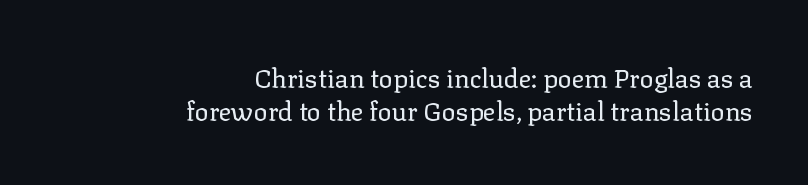
{"italic": "no", "bold": "no", "underline": "no", "align": "right", "line_spacing": "normal", "line_spacing_ratio": 1.27, "letter_spacing": "normal", "letter_spacing_em": 0.0, "glyph_px": 26}
